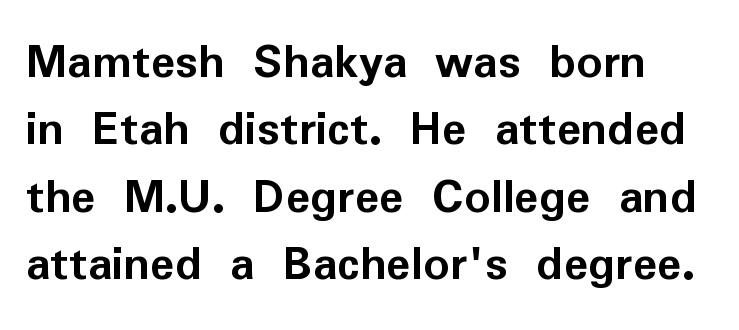
The image shows 51 px semibold sans-serif type, upright; set normal line spacing (1.32x), normal letter spacing, not underlined; low stroke contrast and a medium x-height.
